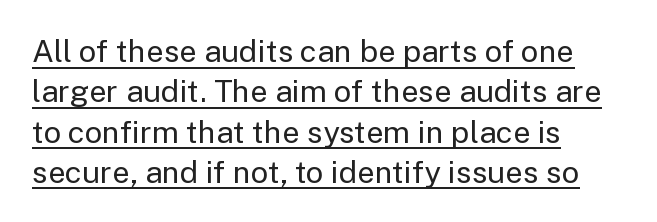
The image shows 31 px regular-weight sans-serif type, upright; set left-aligned, normal line spacing (1.3x), normal letter spacing, underlined; low stroke contrast and a medium x-height.
